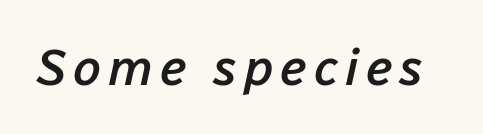
The image shows 51 px semibold type, italic (leaning right); set not underlined; low stroke contrast and a medium x-height.
